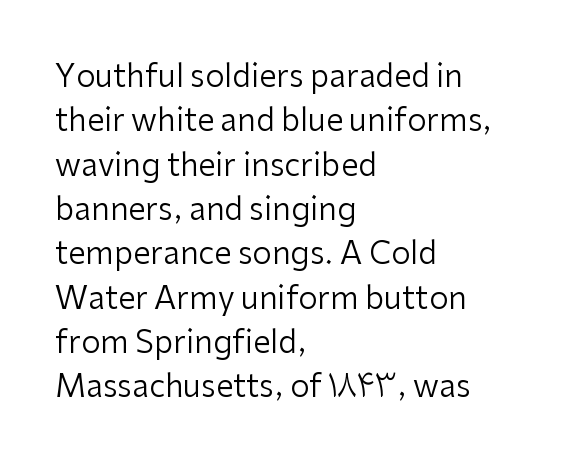
{"serif": "no", "italic": "no", "bold": "no", "weight": "regular", "width": "normal", "stroke_contrast": "low", "x_height": "medium", "monospaced": "no", "underline": "no", "align": "left", "line_spacing": "normal", "line_spacing_ratio": 1.43, "letter_spacing": "normal", "letter_spacing_em": 0.0, "glyph_px": 31}
